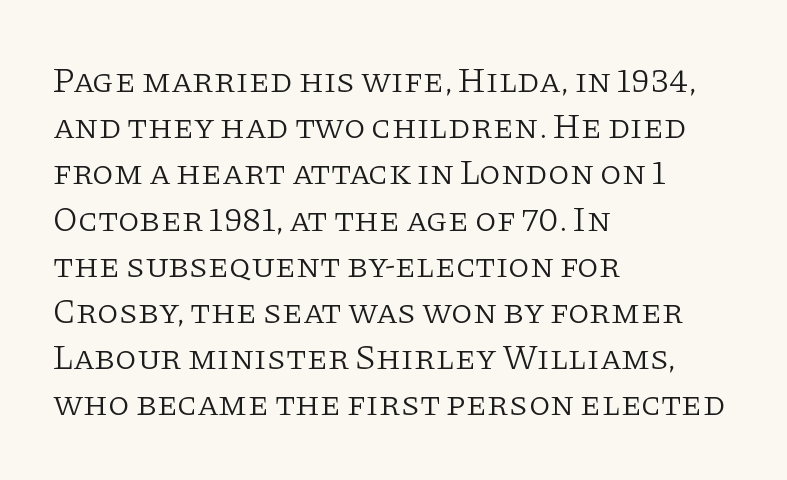
{"serif": "yes", "italic": "no", "bold": "no", "weight": "light", "width": "normal", "stroke_contrast": "low", "x_height": "large", "monospaced": "no", "underline": "no", "align": "left", "line_spacing": "normal", "line_spacing_ratio": 1.32, "letter_spacing": "normal", "letter_spacing_em": 0.0, "glyph_px": 35}
